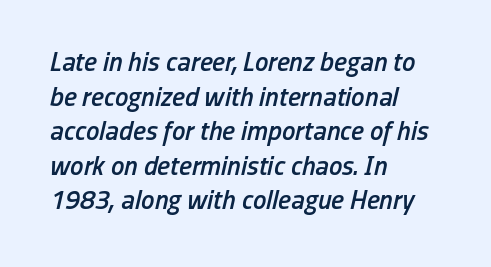
Glance below the letters and you will spot only blank space. Vertical spacing — default. Notice the strokes are somewhat thickened but not fully heavy: this is a semibold. The lines are quadded left. Nobody touched the tracking dial on this one.
